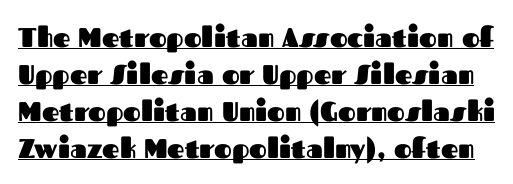
The passage shown is underscored from start to finish. A dark, heavy texture on the line: the type is bold. Every character sits straight up, as roman type does. A typesetter would call this zero additional tracking. One glance says typical: line gaps are just what's usual.
